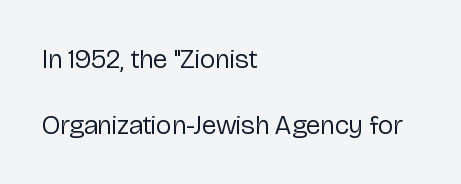
{"italic": "no", "bold": "no", "underline": "no", "align": "left", "line_spacing": "loose", "line_spacing_ratio": 2.44, "letter_spacing": "normal", "letter_spacing_em": 0.0, "glyph_px": 27}
